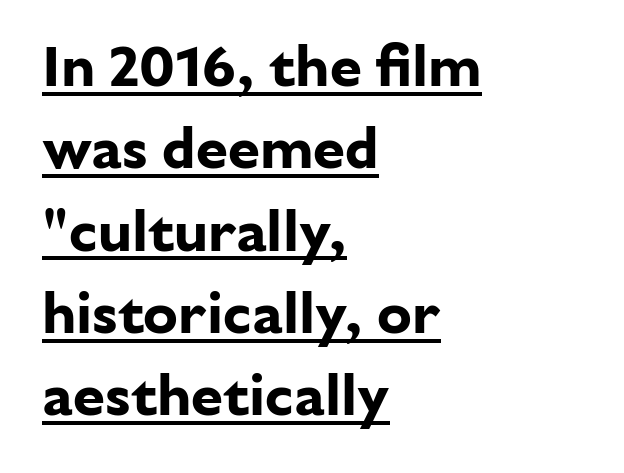
How are the letters spaced? Ordinarily, with no added tracking. The rendering uses natural spacing where letterforms have individual widths. Compared with a centered layout, this one pins lines to the left instead. Italic? Not at all — the glyphs are vertical.
